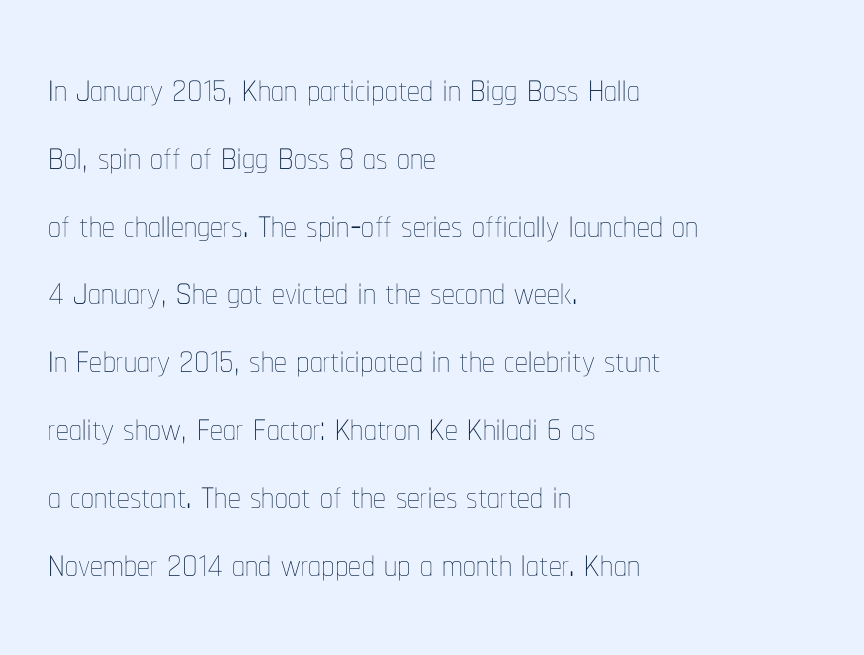
{"italic": "no", "bold": "no", "weight": "thin", "width": "condensed", "stroke_contrast": "low", "x_height": "medium", "monospaced": "no", "underline": "no", "align": "left", "line_spacing": "normal", "line_spacing_ratio": 1.33, "letter_spacing": "normal", "letter_spacing_em": 0.0, "glyph_px": 51}
